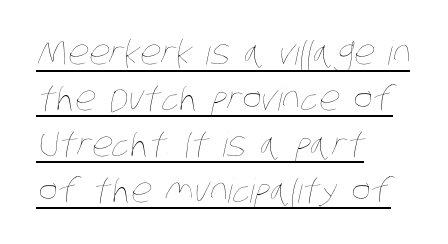
The image shows 33 px thin, condensed type; set left-aligned, normal line spacing (1.39x), normal letter spacing, underlined; low stroke contrast and a large x-height.
